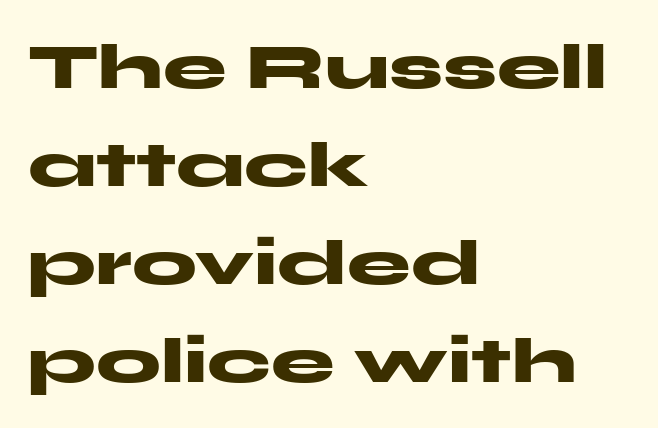
The image shows 64 px heavy, wide sans-serif type, upright; set left-aligned, normal line spacing (1.53x), normal letter spacing, not underlined; medium stroke contrast and a medium x-height.
